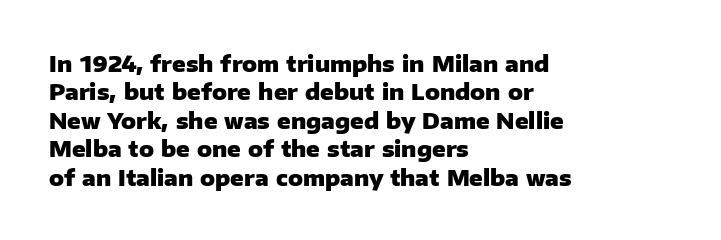
This is the regular roman posture of the typeface. The lines in this sample share a left origin and differ only in where they stop. Standard letterfit; no display-style spreading of the glyphs. Heavy-handed strokes throughout: this text is bold. The space directly below the letters is spotless.
